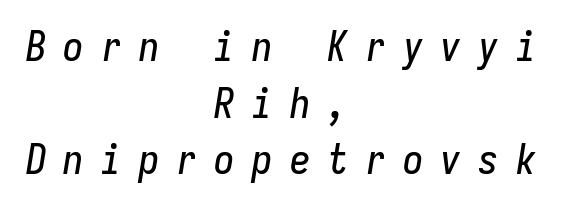
Q: Is the text italic (slanted)? A: Yes, it leans right by about 9 degrees.
Q: Is the text underlined? A: No.
Q: How is the paragraph aligned? A: Centered.
Q: Is the spacing between letters normal or unusually wide? A: Unusually wide.
Q: Is the spacing between lines tight, normal or loose? A: Normal.
Q: Width (condensed, normal, or wide)? A: Condensed.
Q: Stroke contrast? A: Low.
Q: x-height? A: Medium.
Q: Monospaced? A: Yes.
